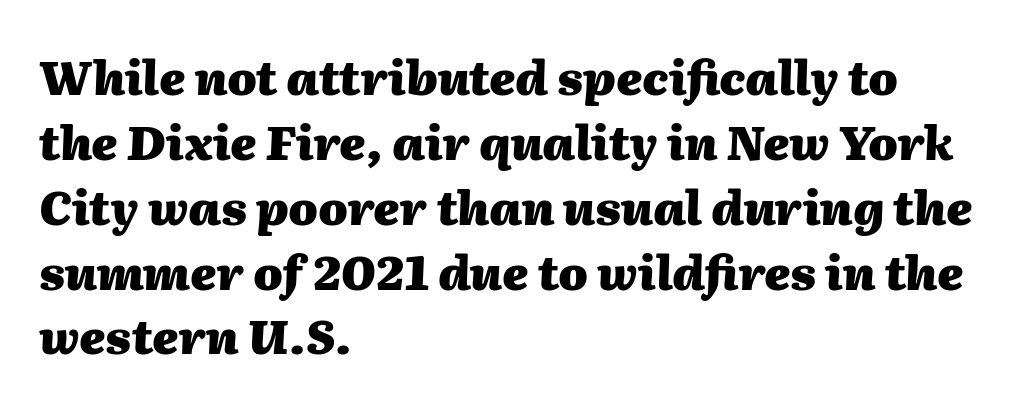
{"italic": "yes", "lean": "right", "slant_degrees": 2, "bold": "yes", "weight": "heavy", "width": "normal", "stroke_contrast": "medium", "x_height": "medium", "monospaced": "no", "underline": "no", "align": "left", "line_spacing": "normal", "line_spacing_ratio": 1.38, "letter_spacing": "normal", "letter_spacing_em": 0.0, "glyph_px": 47}
